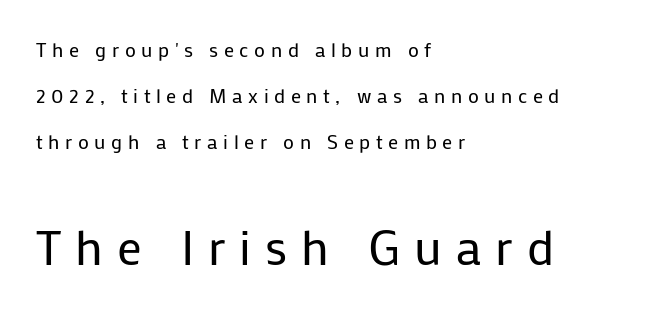
Q: Is the text bold? A: No.
Q: Is the text italic (slanted)? A: No, it is upright.
Q: Is the typeface a serif or a sans-serif typeface? A: Sans-serif.
Q: Is the text underlined? A: No.
Q: How is the paragraph aligned? A: Left-aligned.
Q: Is the spacing between letters normal or unusually wide? A: Unusually wide.
Q: Is the spacing between lines tight, normal or loose? A: Loose.
Q: Which block of text is set in a larger size, the first (top) or the second (bottom)? A: The second (bottom) one.
Q: Width (condensed, normal, or wide)? A: Normal.
Q: Stroke contrast? A: Low.
Q: x-height? A: Medium.
Q: Monospaced? A: No.
